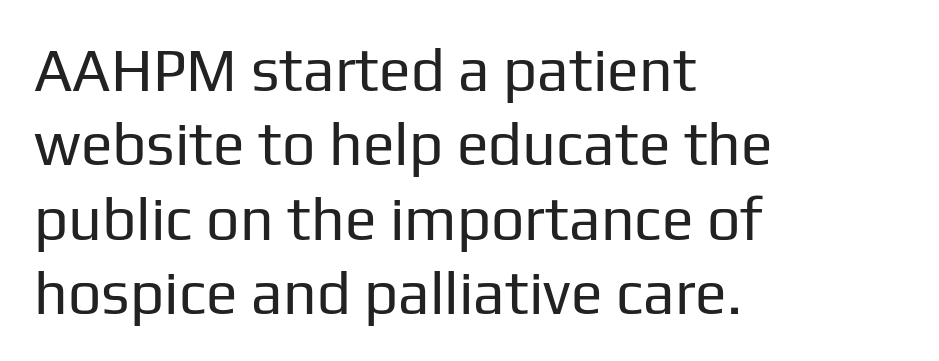
The image shows 59 px regular-weight sans-serif type, upright; set left-aligned, normal line spacing (1.26x), normal letter spacing, not underlined; low stroke contrast and a medium x-height.
